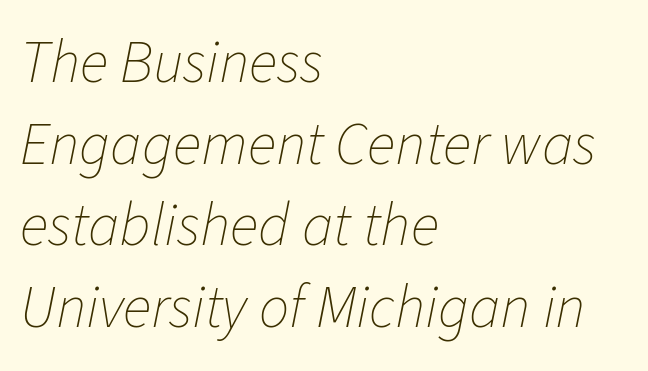
Q: Is the text bold? A: No.
Q: Is the text italic (slanted)? A: Yes, it leans right by about 11 degrees.
Q: Is the text underlined? A: No.
Q: How is the paragraph aligned? A: Left-aligned.
Q: Is the spacing between letters normal or unusually wide? A: Normal.
Q: Is the spacing between lines tight, normal or loose? A: Normal.
Q: Width (condensed, normal, or wide)? A: Normal.
Q: Stroke contrast? A: Low.
Q: x-height? A: Medium.
Q: Monospaced? A: No.
